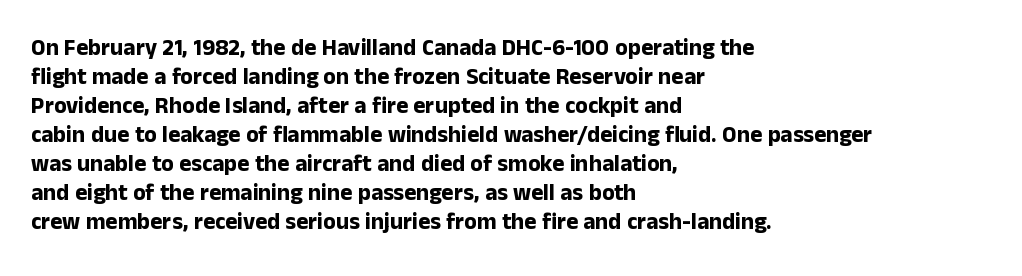
The typography opts for an upright posture over an oblique one. What weight is shown? A full bold with thick strokes. How would I describe the line gaps? Plain and ordinary. Each line starts at the same left margin while the right side varies.
